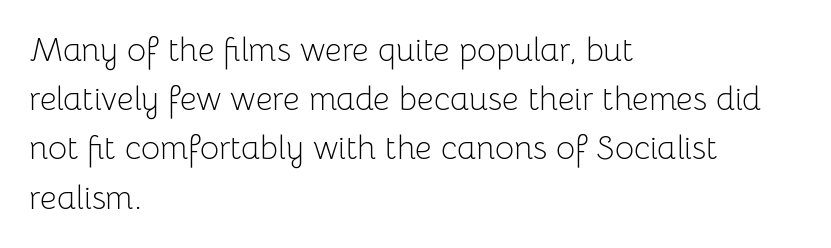
{"serif": "no", "italic": "no", "bold": "no", "weight": "light", "width": "normal", "stroke_contrast": "low", "x_height": "medium", "monospaced": "no", "underline": "no", "align": "left", "line_spacing": "normal", "line_spacing_ratio": 1.49, "letter_spacing": "normal", "letter_spacing_em": 0.0, "glyph_px": 33}
